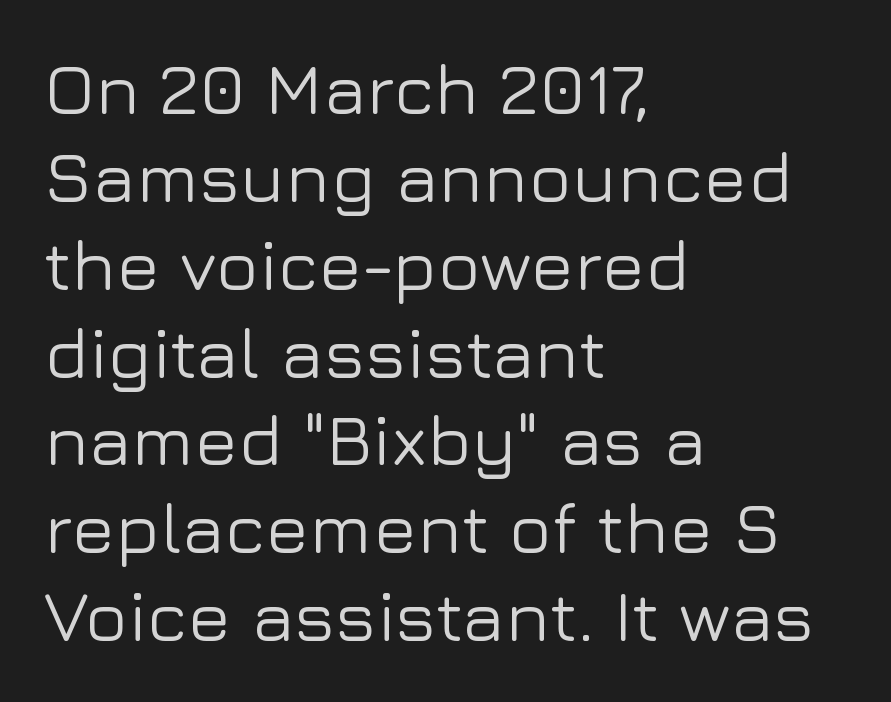
{"serif": "no", "italic": "no", "width": "normal", "stroke_contrast": "low", "x_height": "medium", "monospaced": "no", "underline": "no", "align": "left", "line_spacing_ratio": 1.22, "letter_spacing": "normal", "letter_spacing_em": 0.0, "glyph_px": 72}
